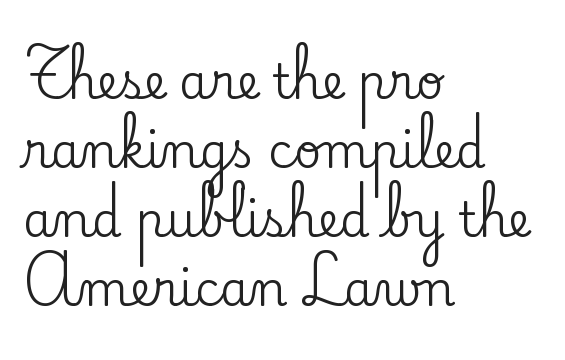
{"serif": "yes", "italic": "no", "width": "normal", "stroke_contrast": "low", "x_height": "small", "monospaced": "no", "underline": "no", "align": "left", "line_spacing": "normal", "line_spacing_ratio": 1.47, "letter_spacing": "normal", "letter_spacing_em": 0.0, "glyph_px": 47}
